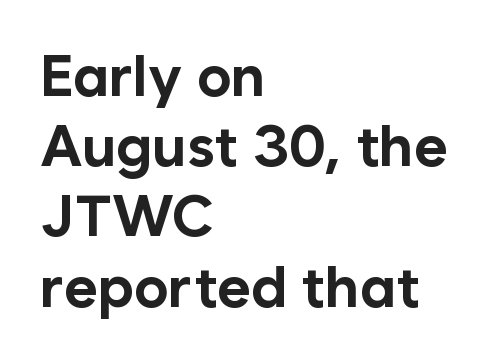
Q: Is the text bold? A: Yes.
Q: Is the text italic (slanted)? A: No, it is upright.
Q: Is the typeface a serif or a sans-serif typeface? A: Sans-serif.
Q: Is the text underlined? A: No.
Q: How is the paragraph aligned? A: Left-aligned.
Q: Is the spacing between letters normal or unusually wide? A: Normal.
Q: Width (condensed, normal, or wide)? A: Normal.
Q: Stroke contrast? A: Low.
Q: x-height? A: Medium.
Q: Monospaced? A: No.
